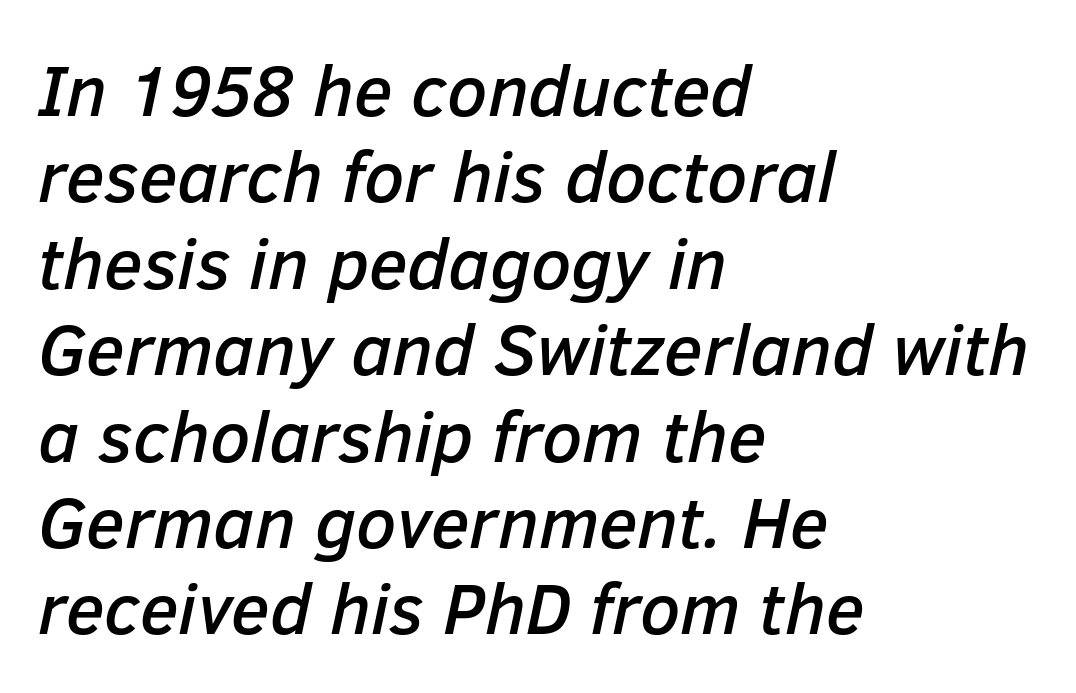
The image shows 72 px text type, italic (leaning right); set left-aligned, line spacing 1.2x, normal letter spacing, not underlined; low stroke contrast and a medium x-height.
